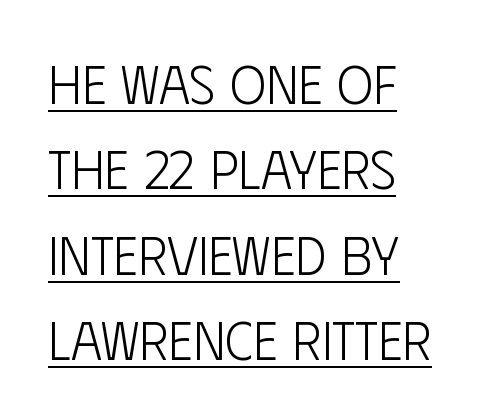
The image shows 54 px light, condensed sans-serif type, upright; set left-aligned, normal line spacing (1.58x), normal letter spacing, underlined; low stroke contrast and a large x-height.
